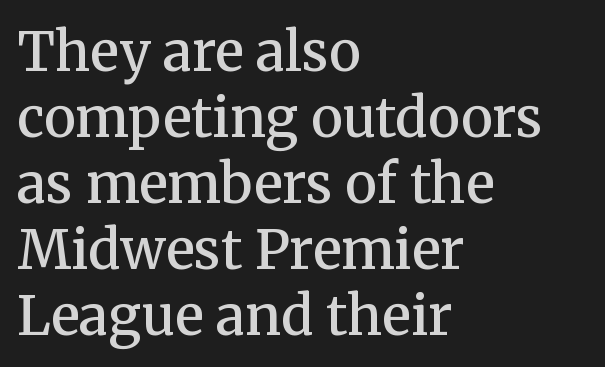
{"serif": "yes", "italic": "no", "bold": "semi", "weight": "semibold", "width": "normal", "stroke_contrast": "medium", "x_height": "medium", "monospaced": "no", "underline": "no", "align": "left", "line_spacing_ratio": 1.22, "letter_spacing": "normal", "letter_spacing_em": 0.0, "glyph_px": 54}
